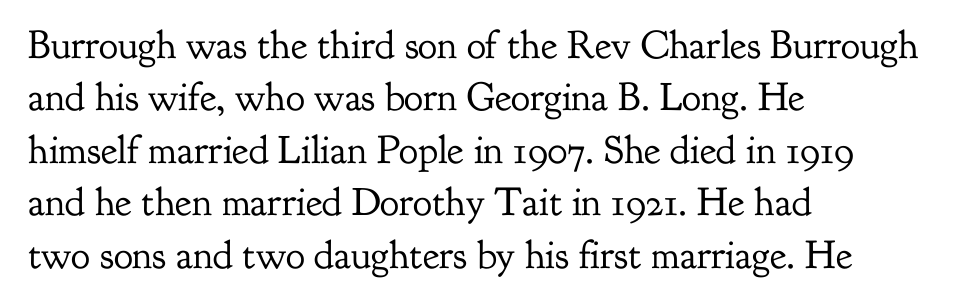
The image shows 40 px regular-weight serif type, upright; set left-aligned, normal line spacing (1.31x), normal letter spacing, not underlined; low stroke contrast and a small x-height.
